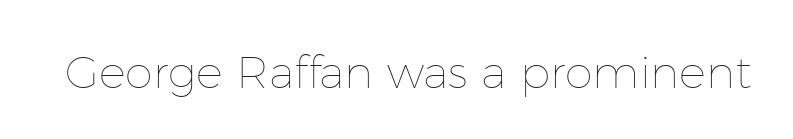
The image shows 45 px thin type, upright; set normal letter spacing, not underlined; low stroke contrast and a medium x-height.
